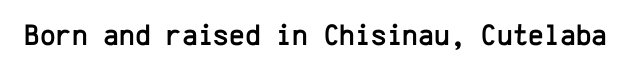
{"serif": "no", "italic": "no", "width": "normal", "stroke_contrast": "low", "x_height": "medium", "monospaced": "yes", "underline": "no", "letter_spacing": "normal", "letter_spacing_em": 0.0, "glyph_px": 30}
